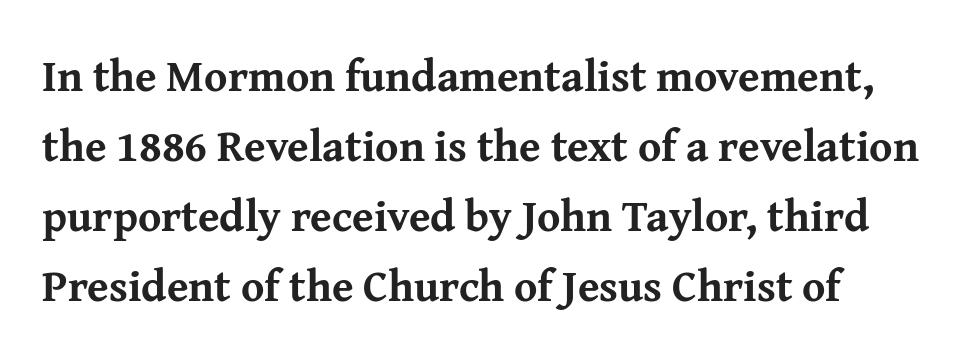
Q: Is the text bold? A: Yes.
Q: Is the text italic (slanted)? A: No, it is upright.
Q: Is the typeface a serif or a sans-serif typeface? A: Serif.
Q: Is the text underlined? A: No.
Q: Is the spacing between letters normal or unusually wide? A: Normal.
Q: Is the spacing between lines tight, normal or loose? A: Normal.
Q: Width (condensed, normal, or wide)? A: Normal.
Q: Stroke contrast? A: Medium.
Q: x-height? A: Medium.
Q: Monospaced? A: No.
